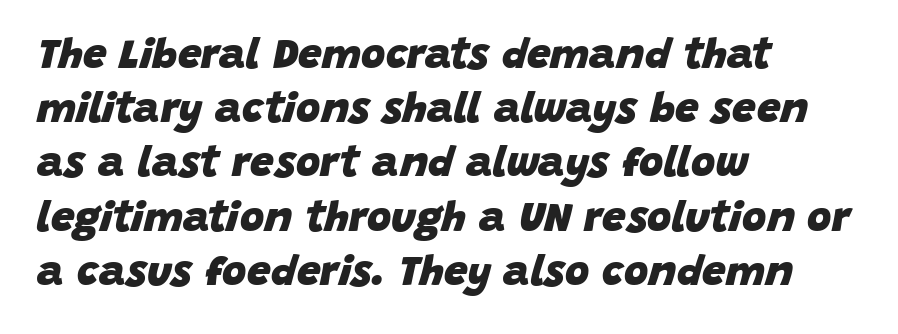
The image shows 42 px heavy type, italic (leaning right); set left-aligned, normal line spacing (1.29x), normal letter spacing, not underlined; low stroke contrast and a large x-height.
